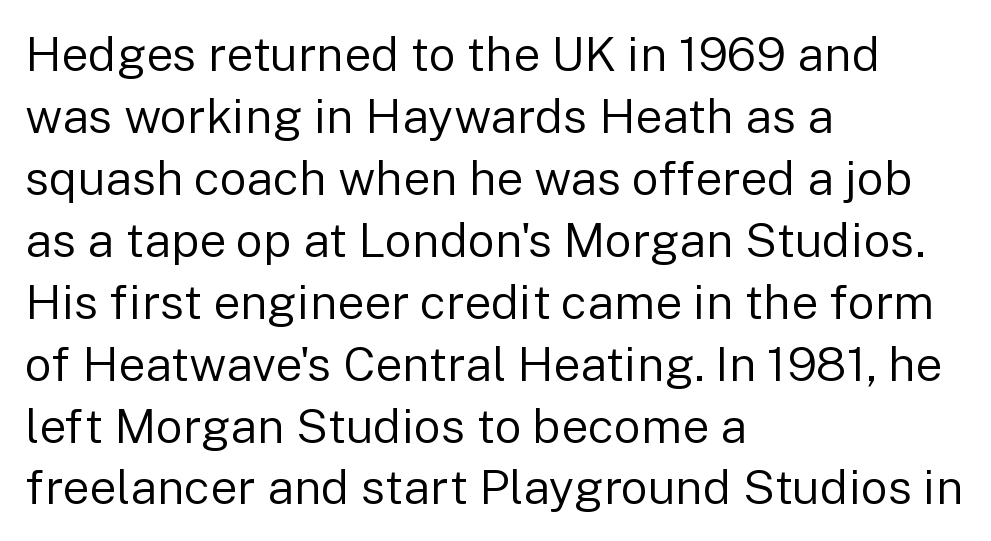
Q: Is the text bold? A: No.
Q: Is the text italic (slanted)? A: No, it is upright.
Q: Is the typeface a serif or a sans-serif typeface? A: Sans-serif.
Q: Is the text underlined? A: No.
Q: How is the paragraph aligned? A: Left-aligned.
Q: Is the spacing between letters normal or unusually wide? A: Normal.
Q: Is the spacing between lines tight, normal or loose? A: Normal.
Q: Width (condensed, normal, or wide)? A: Normal.
Q: Stroke contrast? A: Low.
Q: x-height? A: Medium.
Q: Monospaced? A: No.
